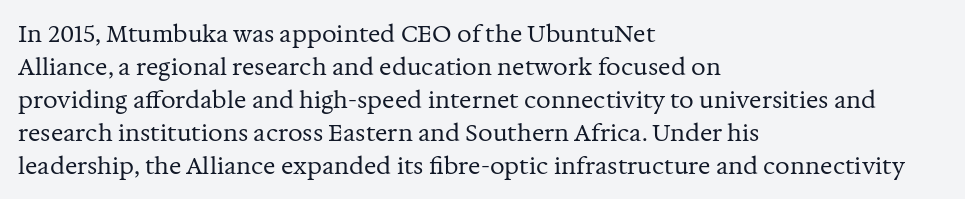
{"italic": "no", "bold": "no", "underline": "no", "align": "left", "line_spacing": "normal", "line_spacing_ratio": 1.44, "letter_spacing": "normal", "letter_spacing_em": 0.0, "glyph_px": 23}
